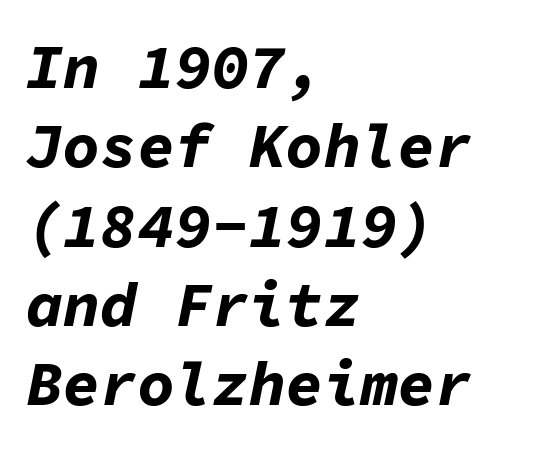
Q: Is the text bold? A: Yes.
Q: Is the text italic (slanted)? A: Yes, it leans right by about 11 degrees.
Q: Is the text underlined? A: No.
Q: How is the paragraph aligned? A: Left-aligned.
Q: Is the spacing between letters normal or unusually wide? A: Normal.
Q: Is the spacing between lines tight, normal or loose? A: Normal.
Q: Width (condensed, normal, or wide)? A: Normal.
Q: Stroke contrast? A: Low.
Q: x-height? A: Medium.
Q: Monospaced? A: Yes.
